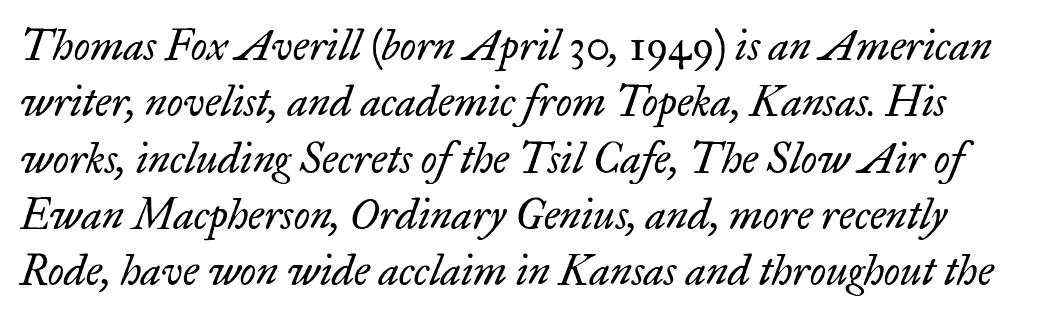
The passage shown is typed in a proportional face where columns would drift. Yep, that's italic — everything's leaning. This rendering features lettering with no underline. This sample uses plain, unmodified letter spacing. Successive baselines arrive at the customary interval. Type style note: has serifs.
